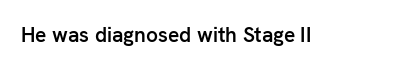
The image shows 21 px text type, upright; set normal letter spacing, not underlined.
